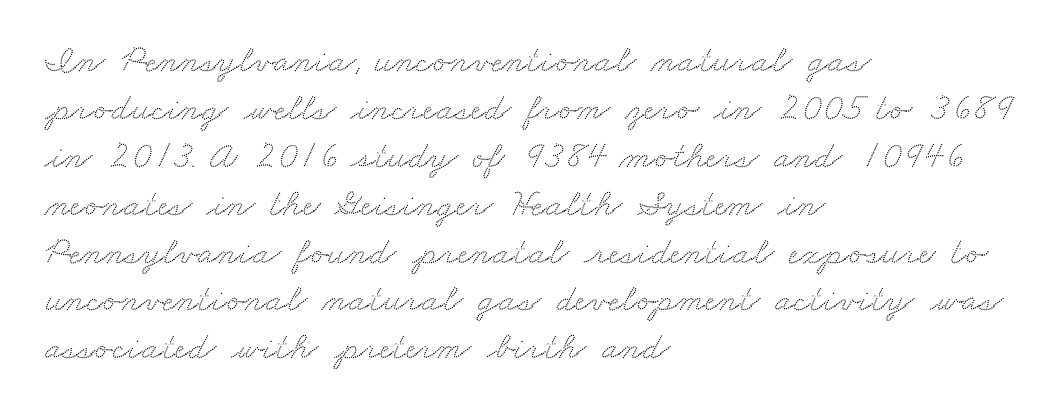
The image shows 38 px wide serif type; set left-aligned, normal line spacing (1.26x), normal letter spacing, not underlined; medium stroke contrast and a small x-height.
